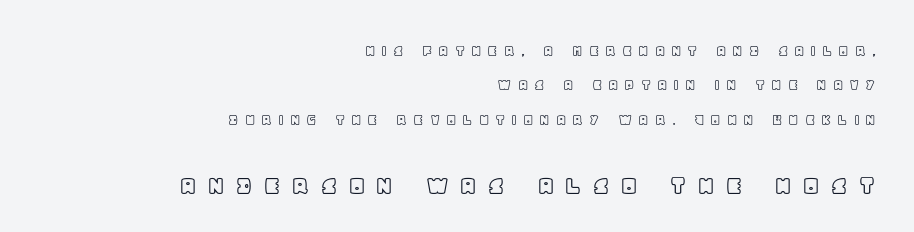
Q: Is the text italic (slanted)? A: No, it is upright.
Q: Is the text underlined? A: No.
Q: How is the paragraph aligned? A: Right-aligned.
Q: Is the spacing between letters normal or unusually wide? A: Unusually wide.
Q: Is the spacing between lines tight, normal or loose? A: Loose.
Q: Which block of text is set in a larger size, the first (top) or the second (bottom)? A: The second (bottom) one.
Q: Width (condensed, normal, or wide)? A: Normal.
Q: x-height? A: Large.
Q: Monospaced? A: No.
